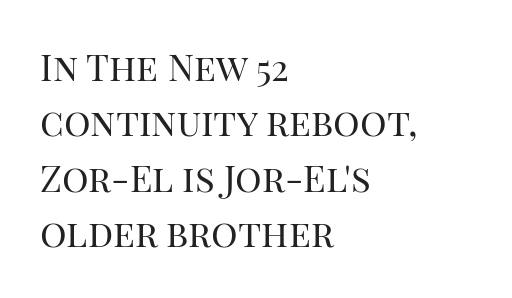
Rule under the text: the space is simply empty. On a weight scale, this lands at 450 or below. Does the leading feel generous? No, just average. This sample has the flowing, uneven cadence of proportional lettering. All the whitespace from short lines collects on the right. Posture: vertical.
